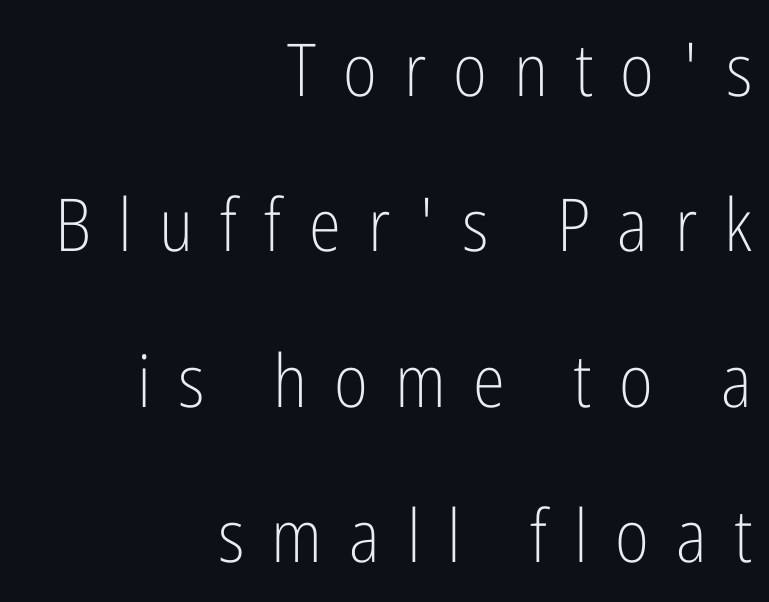
Q: Is the text bold? A: No.
Q: Is the text italic (slanted)? A: No, it is upright.
Q: Is the typeface a serif or a sans-serif typeface? A: Sans-serif.
Q: Is the text underlined? A: No.
Q: How is the paragraph aligned? A: Right-aligned.
Q: Is the spacing between letters normal or unusually wide? A: Unusually wide.
Q: Is the spacing between lines tight, normal or loose? A: Loose.
Q: Width (condensed, normal, or wide)? A: Condensed.
Q: Stroke contrast? A: Low.
Q: x-height? A: Medium.
Q: Monospaced? A: No.
